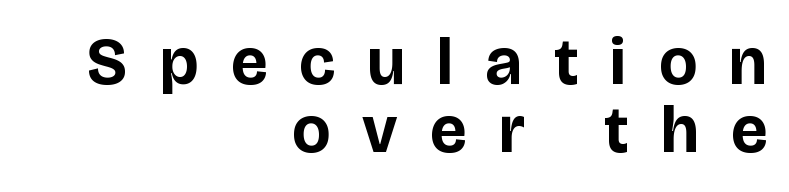
Q: Is the text bold? A: Yes.
Q: Is the text italic (slanted)? A: No, it is upright.
Q: Is the typeface a serif or a sans-serif typeface? A: Sans-serif.
Q: Is the text underlined? A: No.
Q: How is the paragraph aligned? A: Right-aligned.
Q: Is the spacing between letters normal or unusually wide? A: Unusually wide.
Q: Is the spacing between lines tight, normal or loose? A: Tight.
Q: Width (condensed, normal, or wide)? A: Normal.
Q: Stroke contrast? A: Low.
Q: x-height? A: Large.
Q: Monospaced? A: No.
